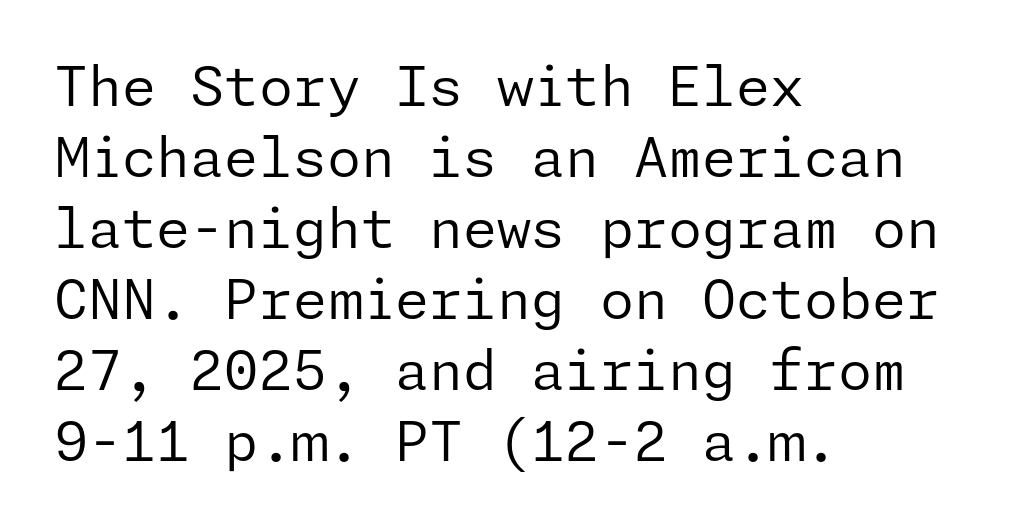
The image shows 55 px regular-weight sans-serif type, upright; set left-aligned, normal line spacing (1.29x), normal letter spacing, not underlined; low stroke contrast and a medium x-height.
